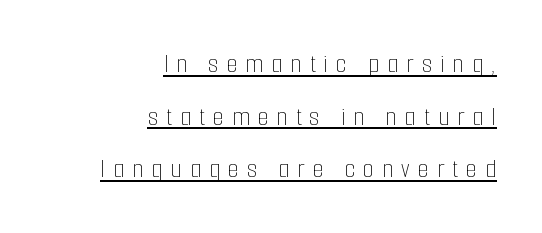
The lines are quadded right. Varying glyph widths throughout — classic text-font behaviour. Beneath each row of characters lies a ruled line. Nothing heavy about these letters — not bold at all.
